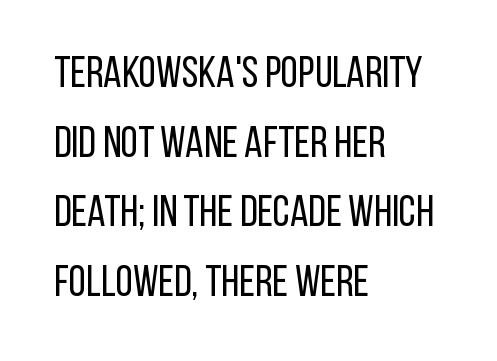
You could not count columns in this text — the font is proportionally spaced. Horizontal alignment here is leftward, the default for most running prose. The space directly below the letters is spotless. There is no visible air inserted between adjacent glyphs. Whoever set this chose a conventional vertical rhythm. Stroke thickness stays within the range of a standard reading face or lighter.
